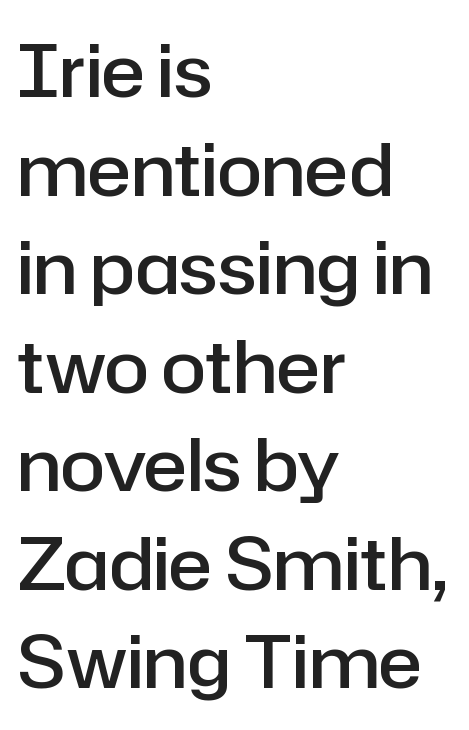
Descenders hang freely into open space. Check where the strokes stop: nothing finishes them off — pure sans. This is roman type, the default non-slanted kind. The lines sit at an ordinary, default distance from one another. The rag falls on the right side of this text block.
